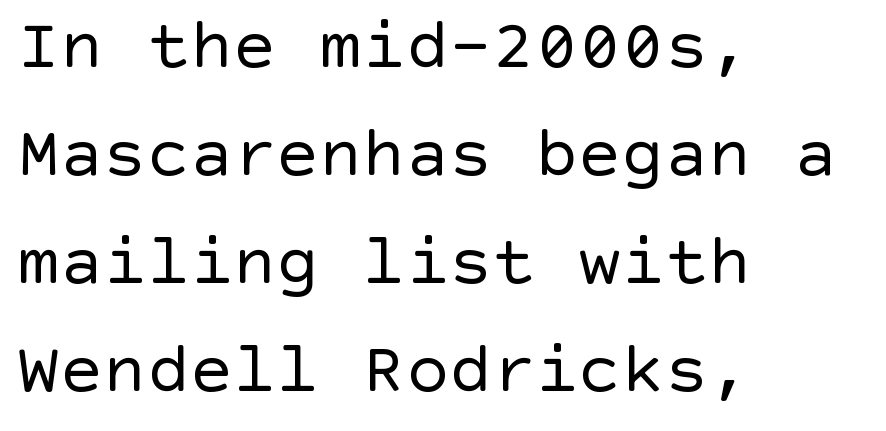
Q: Is the text bold? A: No.
Q: Is the text italic (slanted)? A: No, it is upright.
Q: Is the typeface a serif or a sans-serif typeface? A: Sans-serif.
Q: Is the text underlined? A: No.
Q: How is the paragraph aligned? A: Left-aligned.
Q: Is the spacing between letters normal or unusually wide? A: Normal.
Q: Is the spacing between lines tight, normal or loose? A: Normal.
Q: Width (condensed, normal, or wide)? A: Normal.
Q: x-height? A: Large.
